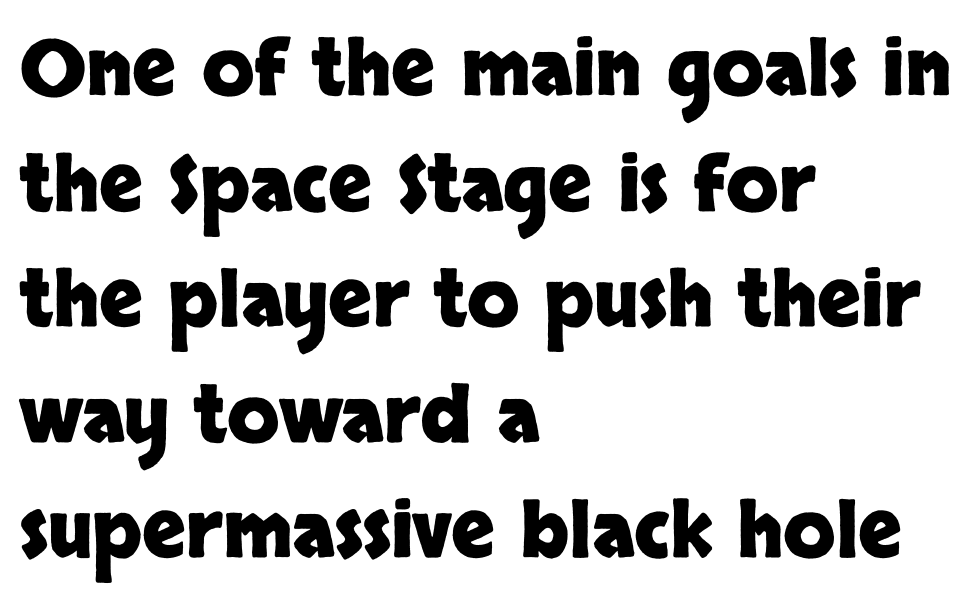
Is this a fixed-width face? No — the glyphs have proportional, varying widths. Reading down the column, the eye jumps a familiar distance to each next line. Typographically, this falls in the sans-serif category. What weight is shown? A full bold with thick strokes. Is there any slant? The stems are plumb. The horizontal fit of the characters is conventional and even.
